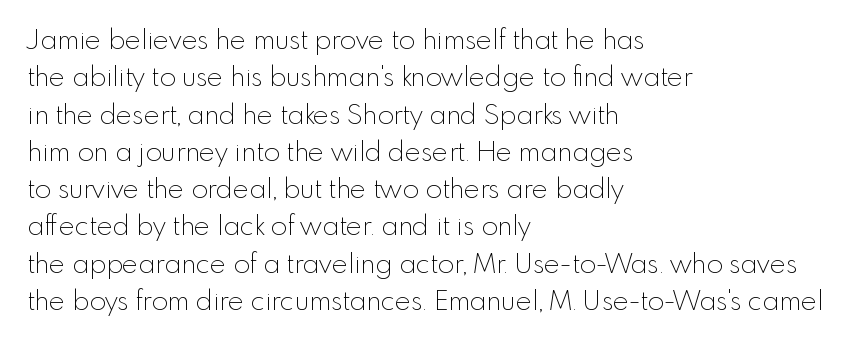
The image shows 27 px text type, upright; set left-aligned, normal line spacing (1.38x), normal letter spacing, not underlined.
